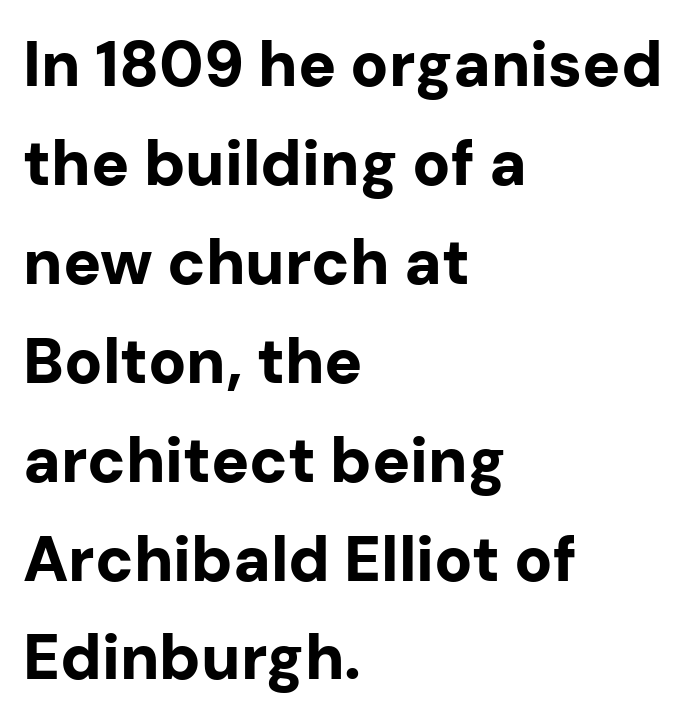
The face used here is a sans, in the tradition of grotesques and geometrics. Character widths vary here, with narrow letters taking less room than wide ones. The gaps between neighbouring characters are ordinary and unremarkable. The line-height multiplier appears to be the usual default. Rule under the text: the space is simply empty.
